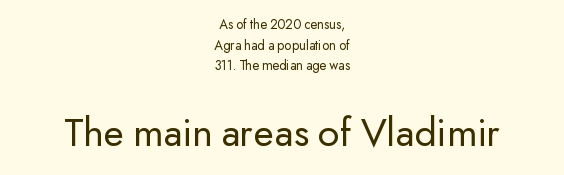
Q: Is the text bold? A: No.
Q: Is the text italic (slanted)? A: No, it is upright.
Q: Is the typeface a serif or a sans-serif typeface? A: Sans-serif.
Q: Is the text underlined? A: No.
Q: How is the paragraph aligned? A: Centered.
Q: Is the spacing between letters normal or unusually wide? A: Normal.
Q: Is the spacing between lines tight, normal or loose? A: Normal.
Q: Which block of text is set in a larger size, the first (top) or the second (bottom)? A: The second (bottom) one.
Q: Width (condensed, normal, or wide)? A: Normal.
Q: Stroke contrast? A: Low.
Q: x-height? A: Small.
Q: Monospaced? A: No.
